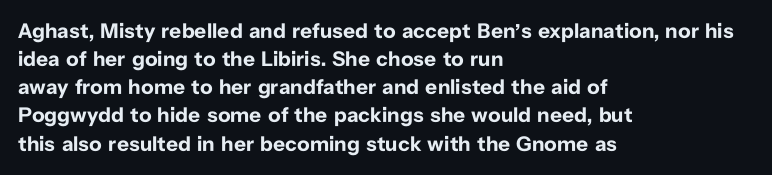
{"italic": "no", "bold": "yes", "underline": "no", "align": "left", "line_spacing": "normal", "line_spacing_ratio": 1.34, "letter_spacing": "normal", "letter_spacing_em": 0.0, "glyph_px": 21}
